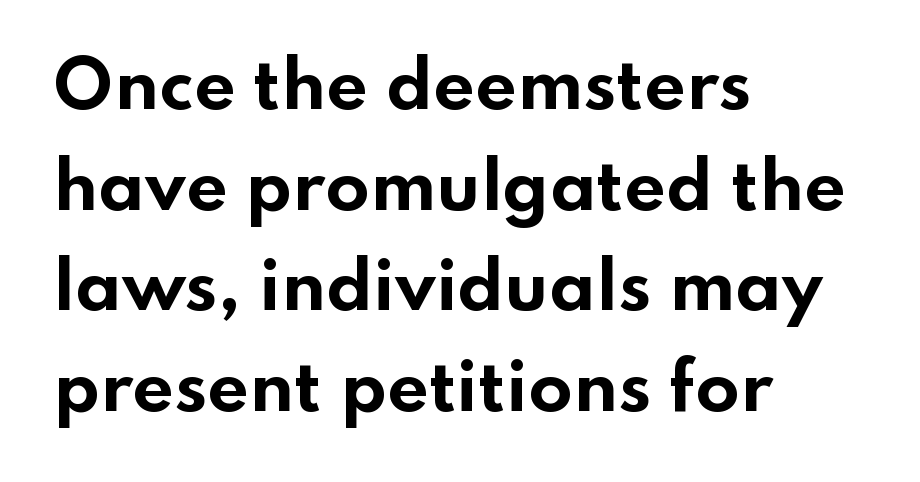
The image shows 65 px bold, wide sans-serif type, upright; set left-aligned, normal line spacing (1.55x), normal letter spacing, not underlined; low stroke contrast and a small x-height.
